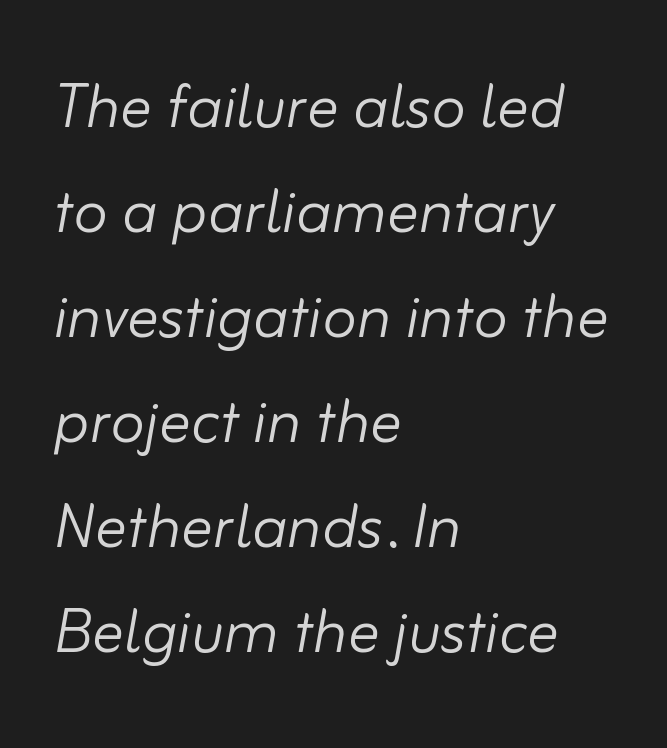
{"italic": "yes", "lean": "right", "slant_degrees": 10, "bold": "no", "weight": "light", "width": "normal", "stroke_contrast": "low", "x_height": "small", "monospaced": "no", "underline": "no", "align": "left", "line_spacing": "normal", "line_spacing_ratio": 1.33, "letter_spacing": "normal", "letter_spacing_em": 0.0, "glyph_px": 79}
